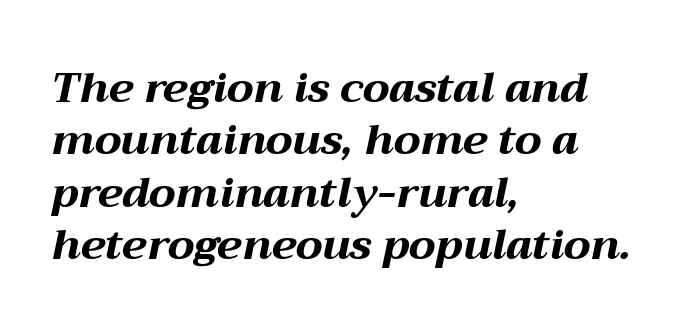
Q: Is the text bold? A: Yes.
Q: Is the text italic (slanted)? A: Yes, it leans right by about 12 degrees.
Q: Is the text underlined? A: No.
Q: How is the paragraph aligned? A: Left-aligned.
Q: Is the spacing between letters normal or unusually wide? A: Normal.
Q: Is the spacing between lines tight, normal or loose? A: Normal.
Q: Width (condensed, normal, or wide)? A: Wide.
Q: Stroke contrast? A: Medium.
Q: x-height? A: Medium.
Q: Monospaced? A: No.
